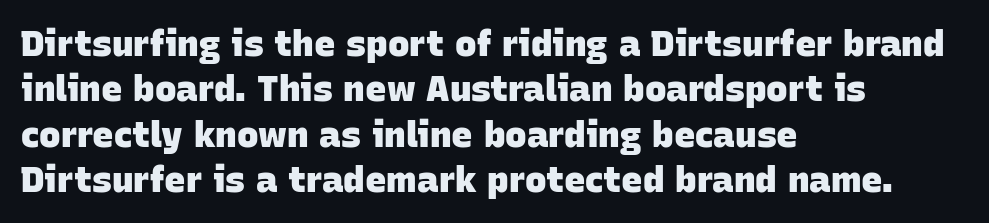
The image shows 36 px heavy sans-serif type; set left-aligned, normal line spacing (1.26x), normal letter spacing, not underlined; low stroke contrast and a large x-height.
